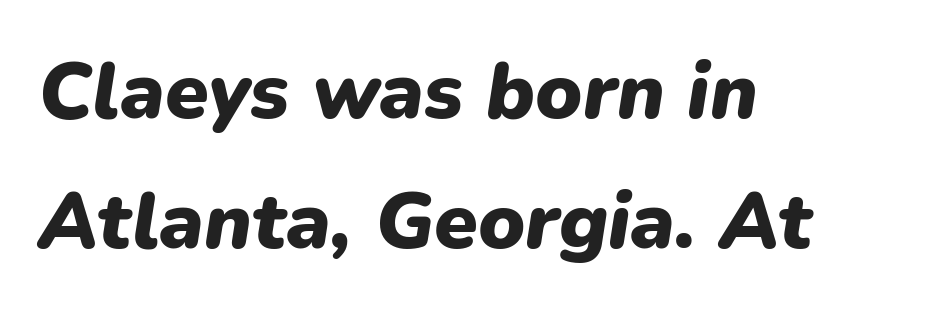
The image shows 79 px heavy type, italic (leaning right); set left-aligned, normal line spacing (1.64x), normal letter spacing, not underlined; low stroke contrast and a medium x-height.
